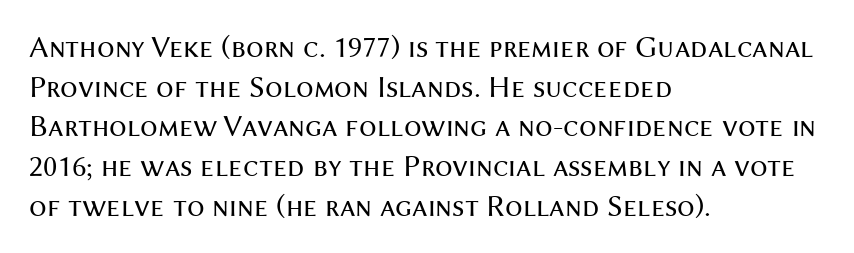
Underlining? Definitely not there. Every character sits straight up, as roman type does. Here the glyphs are tracked normally, forming tight word shapes. To sum up the face: it is a sans, with no serifs. Note the varied advance widths — an 'i' is clearly narrower than an 'm'. Notice how descenders clear the ascenders below comfortably — that's standard leading.
